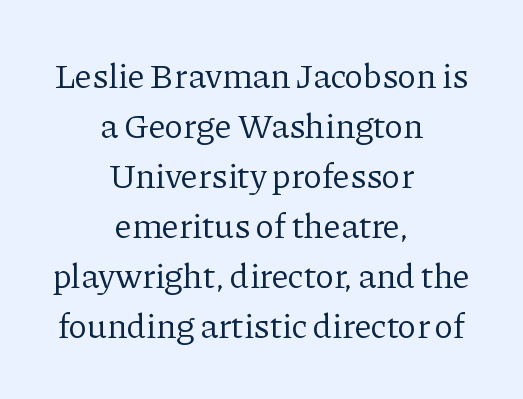
Q: Is the text bold? A: No.
Q: Is the text italic (slanted)? A: No, it is upright.
Q: Is the typeface a serif or a sans-serif typeface? A: Serif.
Q: Is the text underlined? A: No.
Q: How is the paragraph aligned? A: Centered.
Q: Is the spacing between letters normal or unusually wide? A: Normal.
Q: Is the spacing between lines tight, normal or loose? A: Normal.
Q: Width (condensed, normal, or wide)? A: Normal.
Q: Stroke contrast? A: Low.
Q: x-height? A: Medium.
Q: Monospaced? A: No.
